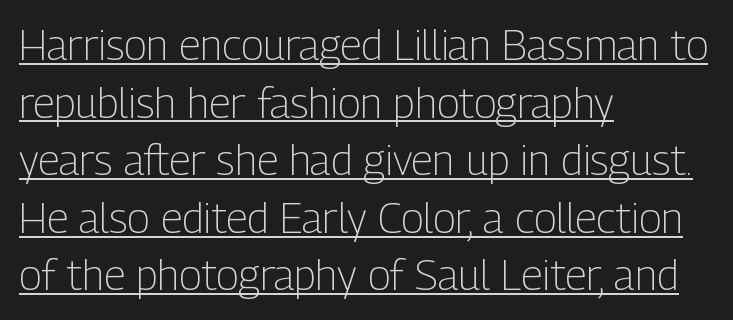
Q: Is the text bold? A: No.
Q: Is the text italic (slanted)? A: No, it is upright.
Q: Is the typeface a serif or a sans-serif typeface? A: Sans-serif.
Q: Is the text underlined? A: Yes.
Q: How is the paragraph aligned? A: Left-aligned.
Q: Is the spacing between letters normal or unusually wide? A: Normal.
Q: Is the spacing between lines tight, normal or loose? A: Normal.
Q: Width (condensed, normal, or wide)? A: Condensed.
Q: Stroke contrast? A: Low.
Q: x-height? A: Medium.
Q: Monospaced? A: No.
